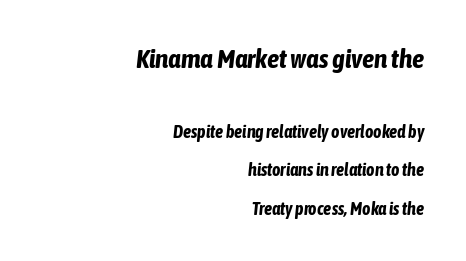
{"italic": "yes", "lean": "right", "slant_degrees": 6, "bold": "yes", "underline": "no", "align": "right", "line_spacing": "loose", "line_spacing_ratio": 2.13, "letter_spacing": "normal", "letter_spacing_em": 0.0, "larger_block": "first", "size_ratio": 1.5, "glyph_px": 27}
